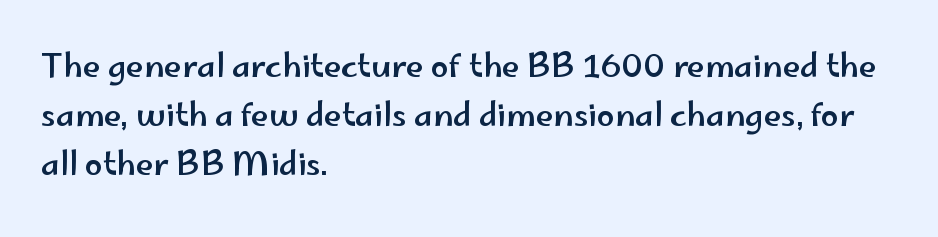
{"serif": "no", "italic": "no", "width": "wide", "stroke_contrast": "low", "x_height": "small", "monospaced": "no", "underline": "no", "align": "left", "line_spacing": "normal", "line_spacing_ratio": 1.53, "letter_spacing": "normal", "letter_spacing_em": 0.0, "glyph_px": 32}
